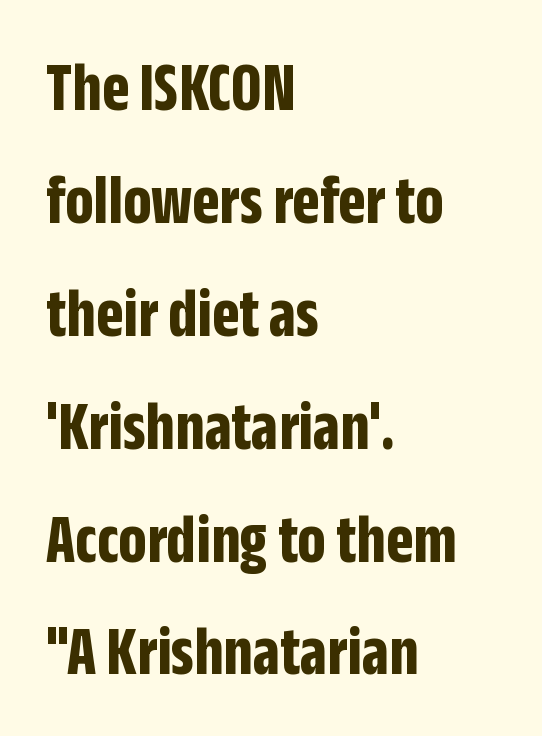
Q: Is the text bold? A: Yes.
Q: Is the text italic (slanted)? A: No, it is upright.
Q: Is the typeface a serif or a sans-serif typeface? A: Sans-serif.
Q: Is the text underlined? A: No.
Q: How is the paragraph aligned? A: Left-aligned.
Q: Is the spacing between letters normal or unusually wide? A: Normal.
Q: Is the spacing between lines tight, normal or loose? A: Normal.
Q: Width (condensed, normal, or wide)? A: Condensed.
Q: Stroke contrast? A: Low.
Q: x-height? A: Large.
Q: Monospaced? A: No.
